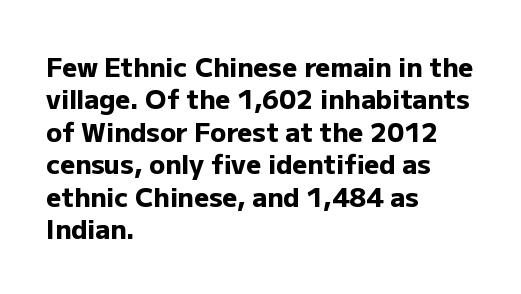
Q: Is the text bold? A: Yes.
Q: Is the text italic (slanted)? A: No, it is upright.
Q: Is the text underlined? A: No.
Q: How is the paragraph aligned? A: Left-aligned.
Q: Is the spacing between letters normal or unusually wide? A: Normal.
Q: Is the spacing between lines tight, normal or loose? A: Normal.
